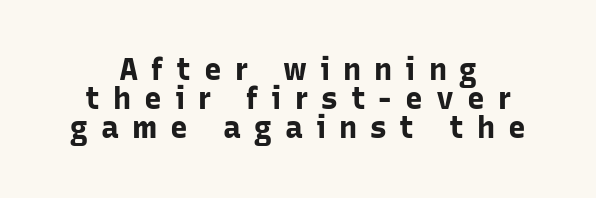
{"serif": "no", "italic": "no", "bold": "yes", "weight": "bold", "width": "normal", "stroke_contrast": "low", "x_height": "medium", "monospaced": "no", "underline": "no", "align": "center", "line_spacing": "tight", "line_spacing_ratio": 0.97, "letter_spacing": "wide", "letter_spacing_em": 0.43, "glyph_px": 30}
